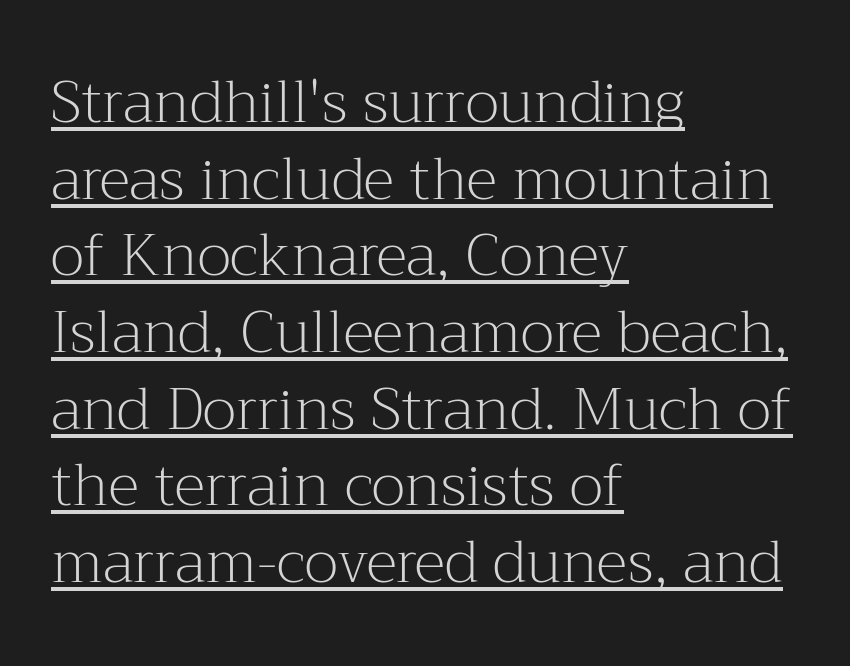
The image shows 59 px light serif type, upright; set left-aligned, normal line spacing (1.3x), normal letter spacing, underlined; medium stroke contrast and a medium x-height.
